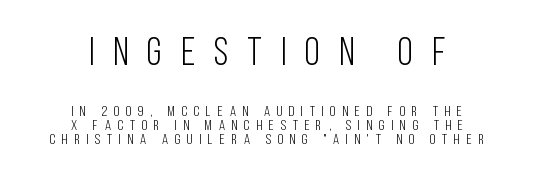
{"serif": "no", "italic": "no", "bold": "no", "weight": "light", "width": "condensed", "stroke_contrast": "low", "x_height": "large", "monospaced": "no", "underline": "no", "align": "center", "line_spacing": "tight", "line_spacing_ratio": 0.99, "letter_spacing": "wide", "letter_spacing_em": 0.49, "larger_block": "first", "size_ratio": 2.79, "glyph_px": 39}
